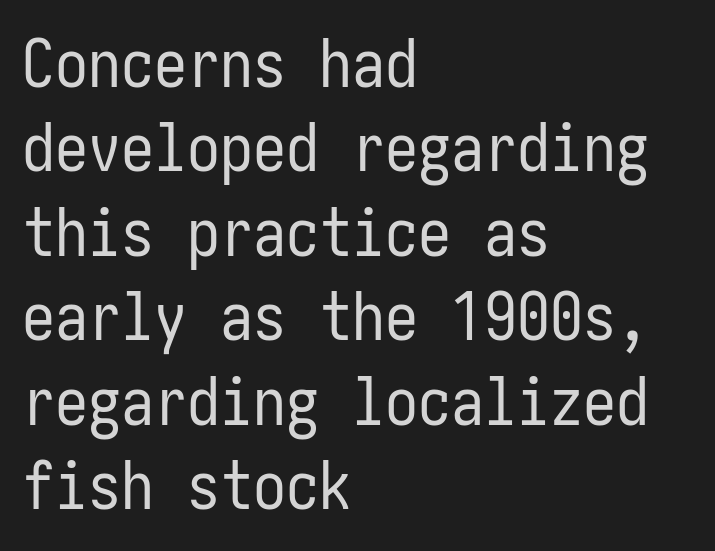
The image shows 66 px regular-weight, condensed sans-serif type, upright; set left-aligned, normal line spacing (1.28x), normal letter spacing, not underlined; low stroke contrast and a medium x-height.
